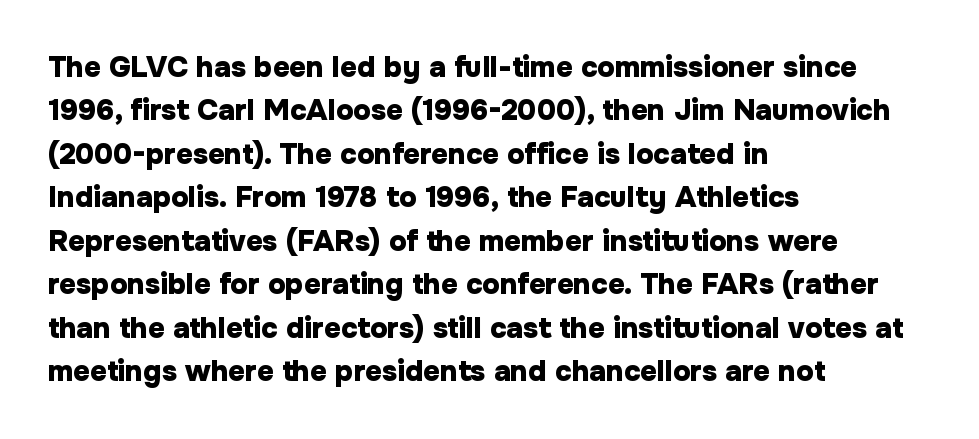
The image shows 29 px heavy sans-serif type, upright; set left-aligned, normal line spacing (1.5x), normal letter spacing, not underlined; low stroke contrast and a medium x-height.
